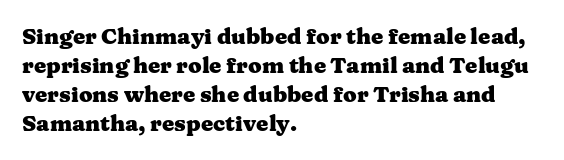
I'd describe the lettering as bold — thick and assertive. Line starts are locked; line ends wander. Nope, not italic — everything's standing straight. Only glyphs here, with clear space below each row.
